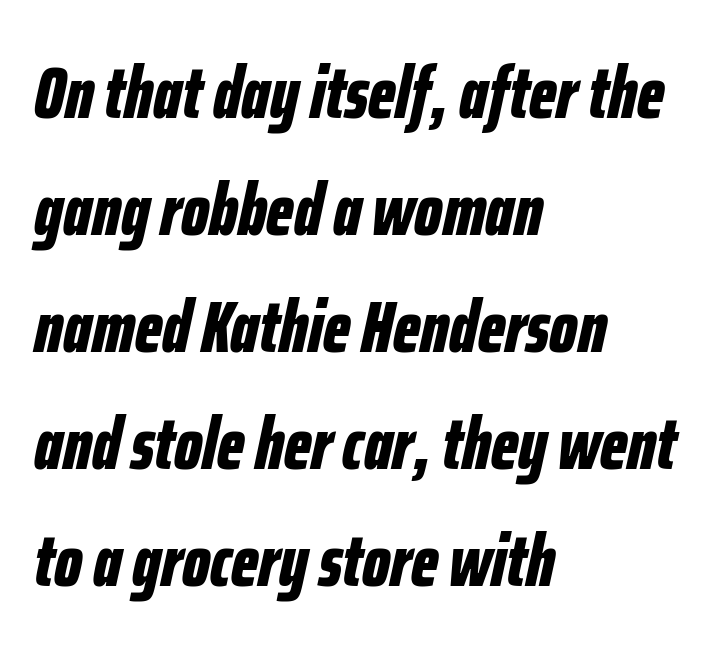
Q: Is the text bold? A: Yes.
Q: Is the text italic (slanted)? A: Yes, it leans right by about 12 degrees.
Q: Is the text underlined? A: No.
Q: How is the paragraph aligned? A: Left-aligned.
Q: Is the spacing between letters normal or unusually wide? A: Normal.
Q: Is the spacing between lines tight, normal or loose? A: Normal.
Q: Width (condensed, normal, or wide)? A: Condensed.
Q: Stroke contrast? A: Low.
Q: x-height? A: Medium.
Q: Monospaced? A: No.
